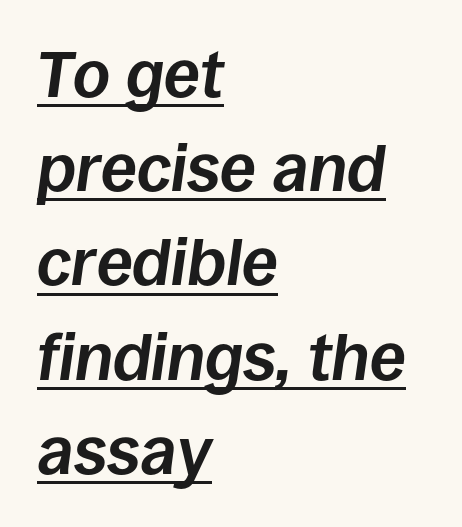
The image shows 65 px bold type, italic (leaning right); set left-aligned, normal line spacing (1.45x), normal letter spacing, underlined; low stroke contrast and a large x-height.
